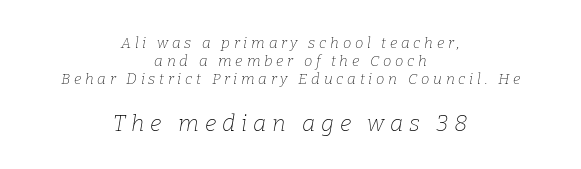
The tracking jumps out immediately: characters are airy and widely separated. Summary of weight: not heavy and not bold. Alignment: centered. The strip under each line holds only bare page.
